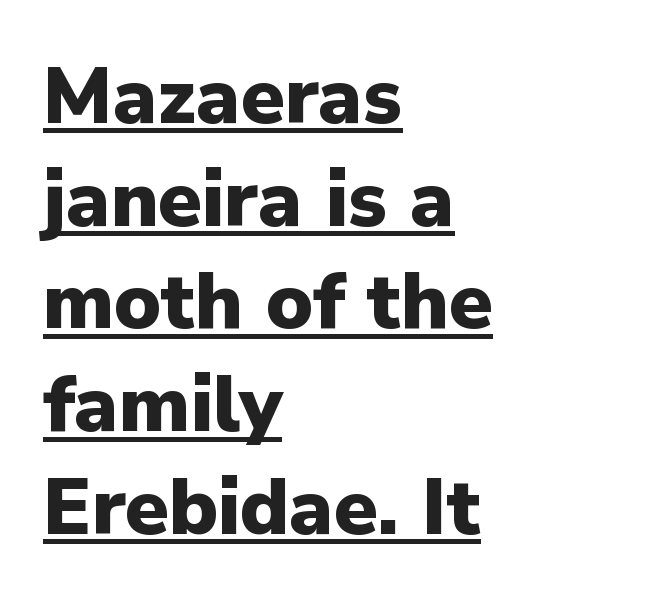
Q: Is the text bold? A: Yes.
Q: Is the text italic (slanted)? A: No, it is upright.
Q: Is the typeface a serif or a sans-serif typeface? A: Sans-serif.
Q: Is the text underlined? A: Yes.
Q: How is the paragraph aligned? A: Left-aligned.
Q: Is the spacing between letters normal or unusually wide? A: Normal.
Q: Is the spacing between lines tight, normal or loose? A: Normal.
Q: Width (condensed, normal, or wide)? A: Normal.
Q: Stroke contrast? A: Low.
Q: x-height? A: Medium.
Q: Monospaced? A: No.
